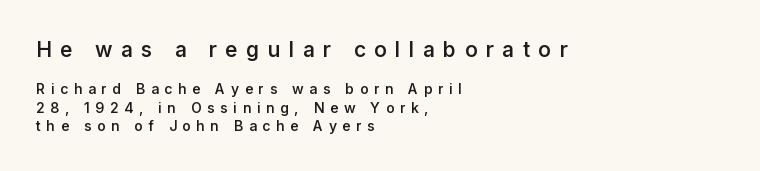
{"italic": "no", "bold": "semi", "underline": "no", "align": "left", "line_spacing": "normal", "line_spacing_ratio": 1.31, "letter_spacing": "wide", "letter_spacing_em": 0.4, "larger_block": "first", "size_ratio": 1.5, "glyph_px": 21}
